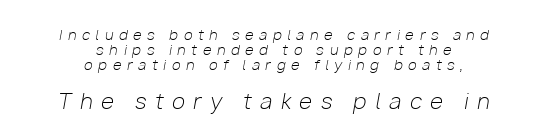
{"italic": "yes", "lean": "right", "slant_degrees": 10, "bold": "no", "underline": "no", "align": "center", "line_spacing": "tight", "line_spacing_ratio": 1.07, "letter_spacing": "wide", "letter_spacing_em": 0.41, "larger_block": "second", "size_ratio": 1.5, "glyph_px": 21}
